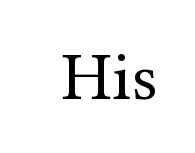
Small tapered or slab feet sit at the stroke ends, so this counts as serif. Glance below the letters and you will spot only blank space. Is the type heavy? It reads as light-to-regular instead. Words appear dense and cohesive because spacing is normal. The face used here is proportionally spaced, like ordinary book or web type. This is roman type, the default non-slanted kind.
